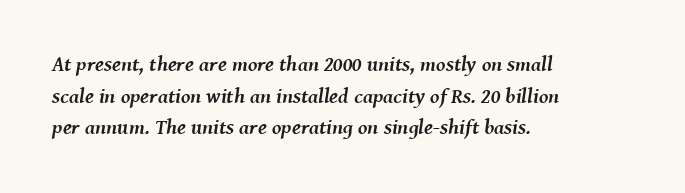
Q: Is the text bold? A: Yes.
Q: Is the text italic (slanted)? A: Yes, it leans right by about 8 degrees.
Q: Is the text underlined? A: No.
Q: How is the paragraph aligned? A: Left-aligned.
Q: Is the spacing between letters normal or unusually wide? A: Normal.
Q: Is the spacing between lines tight, normal or loose? A: Normal.
